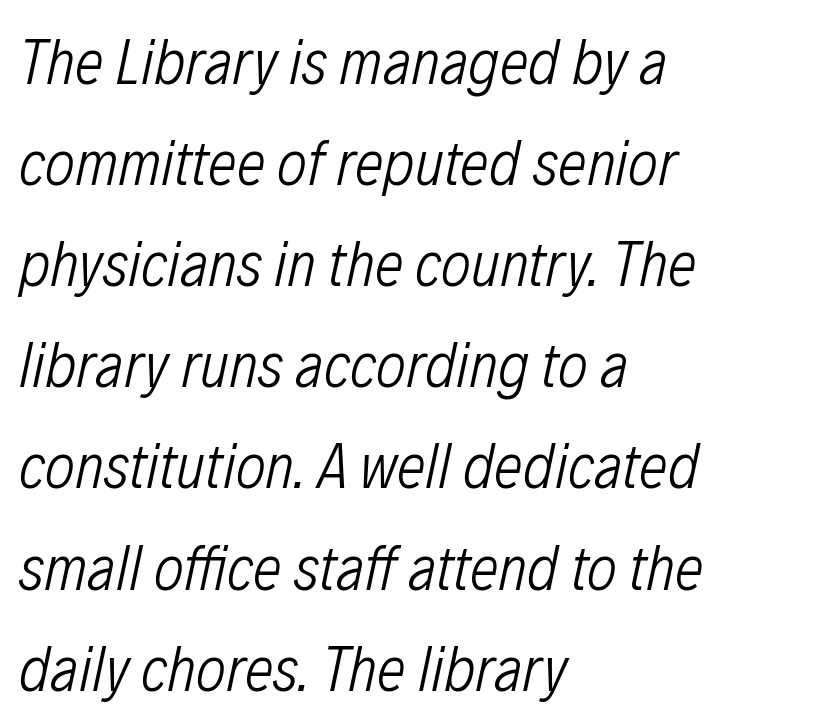
The lines in this sample share a left origin and differ only in where they stop. The tracking reads as untouched default to a designer's eye. Looks like regular typesetting: each glyph gets only the width it needs. This sample uses an oblique cut, with every glyph tilted off the vertical. Check the space under the baseline: it is left empty.
